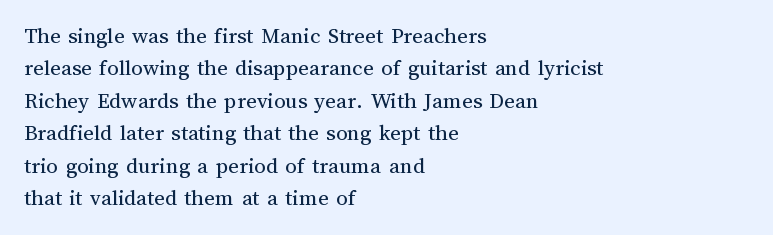
Q: Is the text bold? A: No.
Q: Is the text italic (slanted)? A: No, it is upright.
Q: Is the text underlined? A: No.
Q: How is the paragraph aligned? A: Left-aligned.
Q: Is the spacing between letters normal or unusually wide? A: Normal.
Q: Is the spacing between lines tight, normal or loose? A: Normal.
